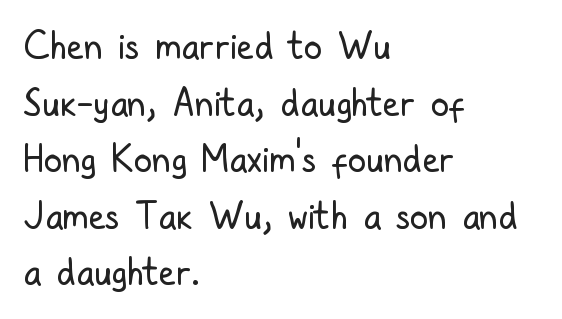
Q: Is the text bold? A: No.
Q: Is the text italic (slanted)? A: No, it is upright.
Q: Is the typeface a serif or a sans-serif typeface? A: Sans-serif.
Q: Is the text underlined? A: No.
Q: How is the paragraph aligned? A: Left-aligned.
Q: Is the spacing between letters normal or unusually wide? A: Normal.
Q: Is the spacing between lines tight, normal or loose? A: Normal.
Q: Width (condensed, normal, or wide)? A: Condensed.
Q: Stroke contrast? A: Low.
Q: x-height? A: Medium.
Q: Monospaced? A: No.
